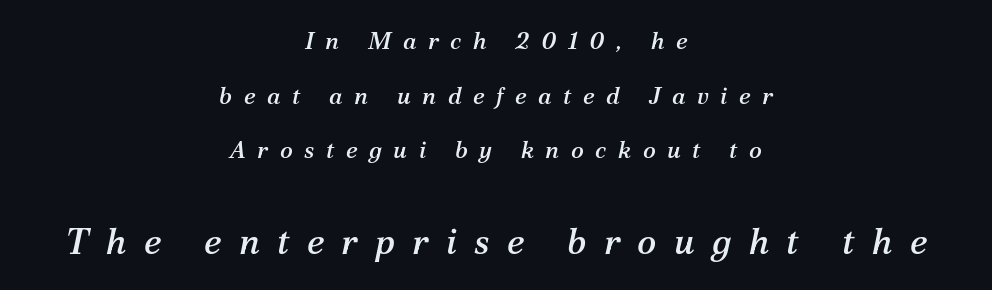
{"serif": "yes", "italic": "yes", "lean": "right", "slant_degrees": 12, "width": "normal", "stroke_contrast": "medium", "x_height": "medium", "monospaced": "no", "underline": "no", "align": "center", "line_spacing": "loose", "line_spacing_ratio": 2.28, "letter_spacing": "wide", "letter_spacing_em": 0.48, "larger_block": "second", "size_ratio": 1.5, "glyph_px": 36}
